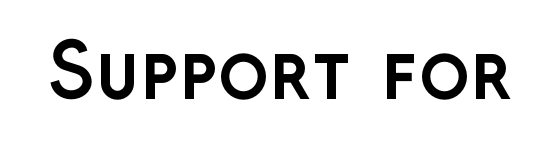
{"serif": "no", "italic": "no", "bold": "yes", "weight": "semibold", "width": "normal", "stroke_contrast": "low", "x_height": "medium", "monospaced": "no", "underline": "no", "letter_spacing": "normal", "letter_spacing_em": 0.0, "glyph_px": 75}
